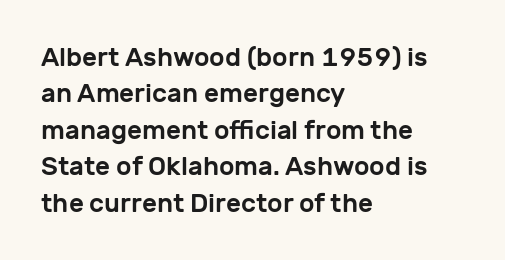
{"italic": "no", "underline": "no", "align": "left", "line_spacing": "normal", "line_spacing_ratio": 1.4, "letter_spacing": "normal", "letter_spacing_em": 0.0, "glyph_px": 26}
